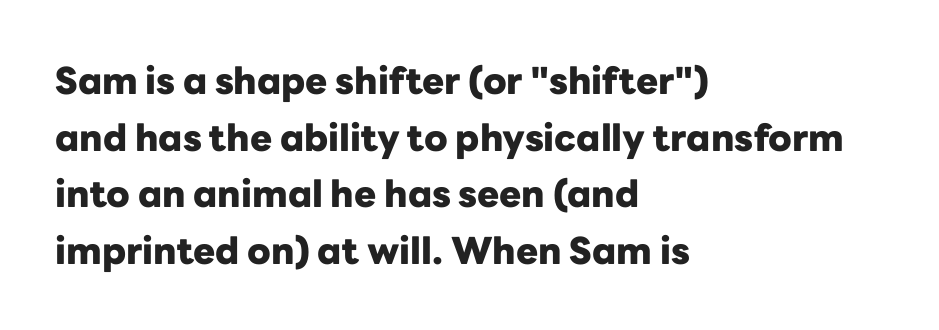
The image shows 37 px heavy sans-serif type, upright; set left-aligned, normal line spacing (1.53x), normal letter spacing, not underlined; low stroke contrast and a medium x-height.
